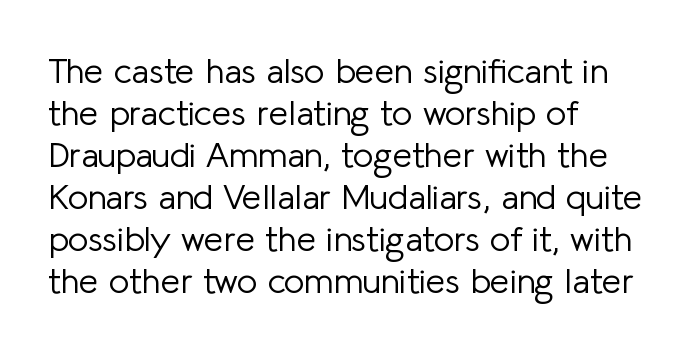
The face used here is rendered with its standard letterfit. Stroke terminals: plain, sans-serif. Any mark beneath the type? The region is blank. Each letter keeps its own natural width here, so spacing adapts to shape.
